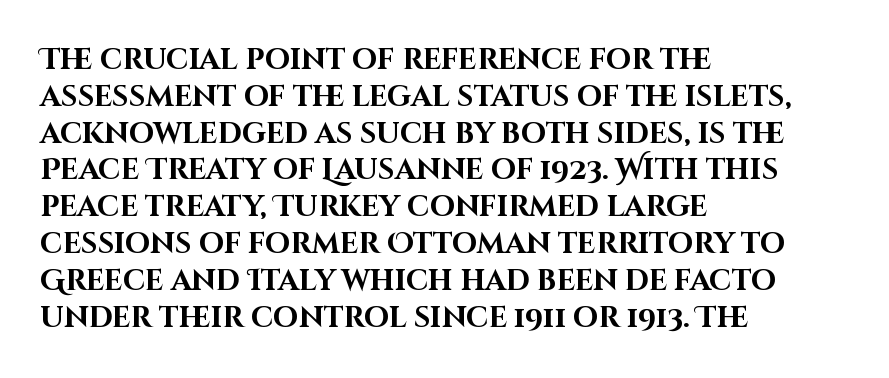
In CSS terms this would be text-align: left. Italic: no, the glyphs are upright roman. Horizontal bands of white between lines are of average thickness. Typographic density is high because the face is bold. This sample uses plain, unmodified letter spacing. Font category for this specimen: sans-serif.
